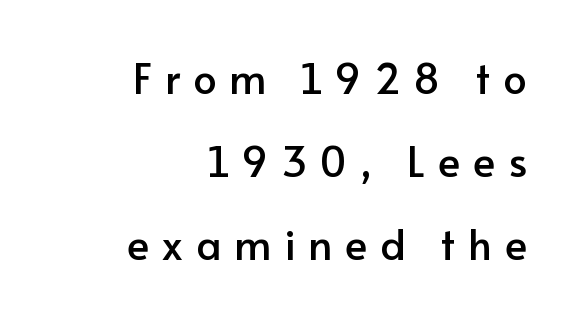
{"serif": "no", "italic": "no", "width": "normal", "stroke_contrast": "low", "x_height": "small", "monospaced": "no", "underline": "no", "align": "right", "line_spacing": "loose", "line_spacing_ratio": 1.98, "letter_spacing": "wide", "letter_spacing_em": 0.3, "glyph_px": 42}
